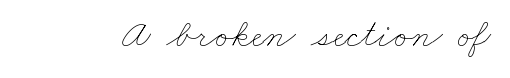
The image shows 40 px thin, wide type; set normal letter spacing, not underlined; low stroke contrast and a small x-height.
